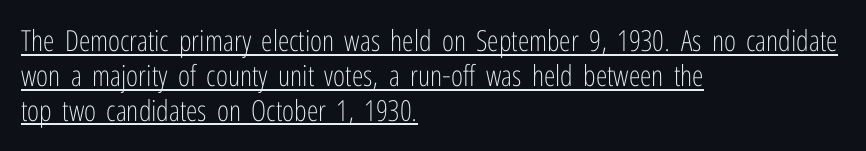
The rendering keeps characters at their native spacing. This is underlined copy, the kind a proofreader might mark for attention. The typesetter chose a ragged-right arrangement here. Counters stay open thanks to moderate or lighter strokes.
